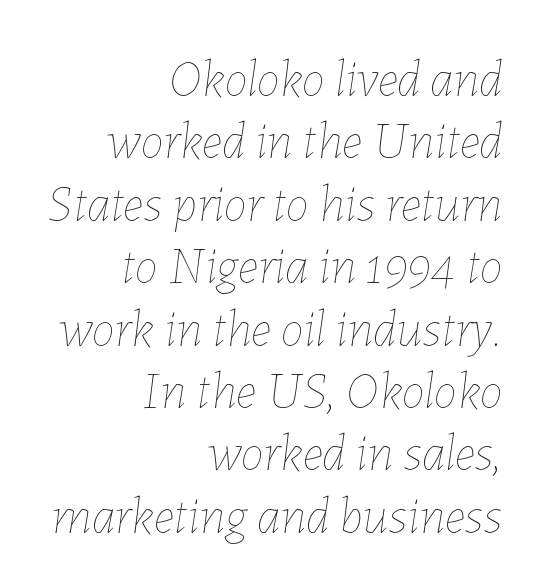
You can tell it's italic because the verticals aren't actually vertical. Tracking here is standard; glyphs follow each other at the usual distance. Letters rest on an invisible, unmarked baseline. These lines are set flush right with a ragged left edge. Nothing heavy about these letters — not bold at all. Looks like regular typesetting: each glyph gets only the width it needs.
